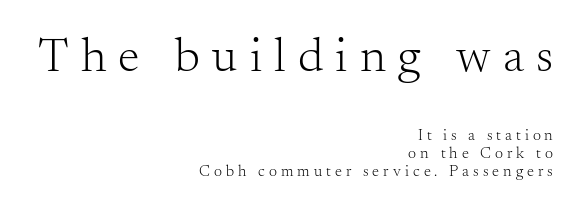
{"serif": "yes", "italic": "no", "bold": "no", "weight": "light", "width": "normal", "stroke_contrast": "medium", "x_height": "small", "monospaced": "no", "underline": "no", "align": "right", "line_spacing": "tight", "line_spacing_ratio": 1.12, "letter_spacing": "wide", "letter_spacing_em": 0.25, "larger_block": "first", "size_ratio": 3.06, "glyph_px": 49}
